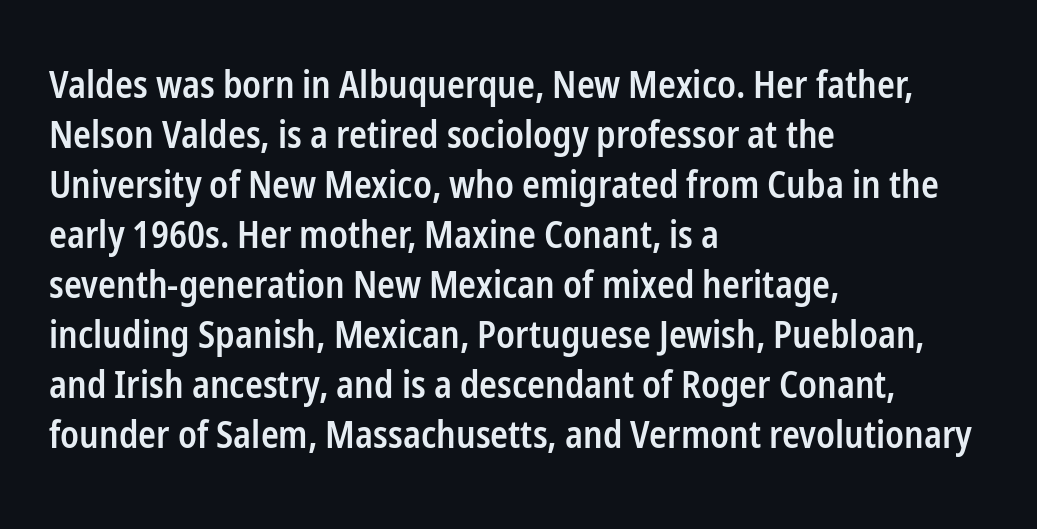
The image shows 37 px semibold, condensed sans-serif type, upright; set left-aligned, normal line spacing (1.35x), normal letter spacing, not underlined; low stroke contrast and a medium x-height.
